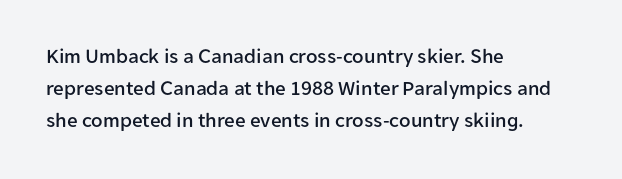
Spacing between characters is what you'd get straight out of the box. This sample is left-justified, so line endings fall wherever the words run out. Has an underline been added? It has not. Evenly set lines give the paragraph a standard silhouette. You can tell it's not italic because the verticals are truly vertical.
